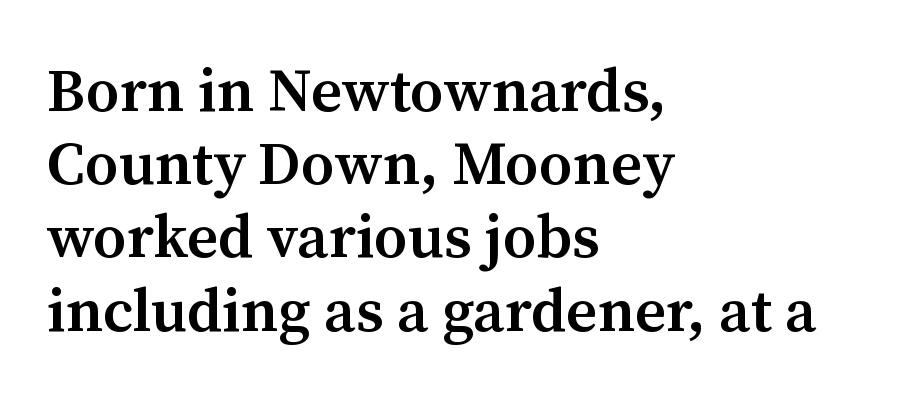
The rendering uses a semibold face; strokes are thickened but not to full bold. A bare baseline throughout the passage. The letters advance in unequal steps, a hallmark of proportional type. Ordinary non-slanted type is in use. Horizontally, the lines are justified to the leading edge only.
